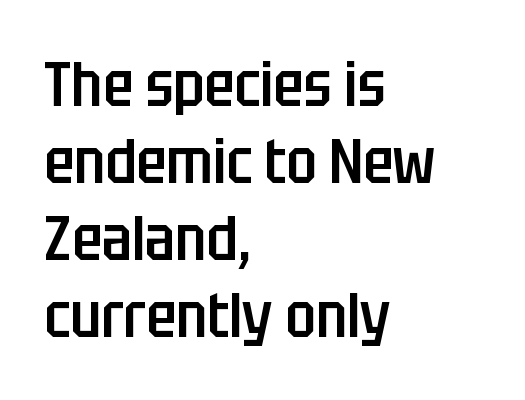
Ascenders rise straight up at ninety degrees. No word sits above an underline. Where is the straight margin? On the left. To sum up the face: it is a sans, with no serifs. Proportional: the letters do not fall into vertical columns.
